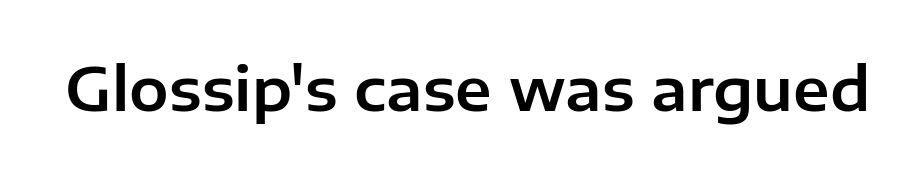
Q: Is the text italic (slanted)? A: No, it is upright.
Q: Is the typeface a serif or a sans-serif typeface? A: Sans-serif.
Q: Is the text underlined? A: No.
Q: Is the spacing between letters normal or unusually wide? A: Normal.
Q: Width (condensed, normal, or wide)? A: Normal.
Q: Stroke contrast? A: Low.
Q: x-height? A: Medium.
Q: Monospaced? A: No.
